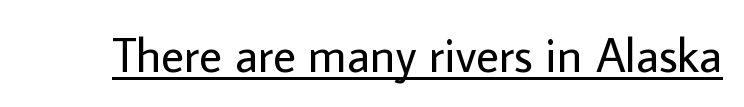
The image shows 48 px regular-weight sans-serif type, upright; set normal letter spacing, underlined; low stroke contrast and a medium x-height.
